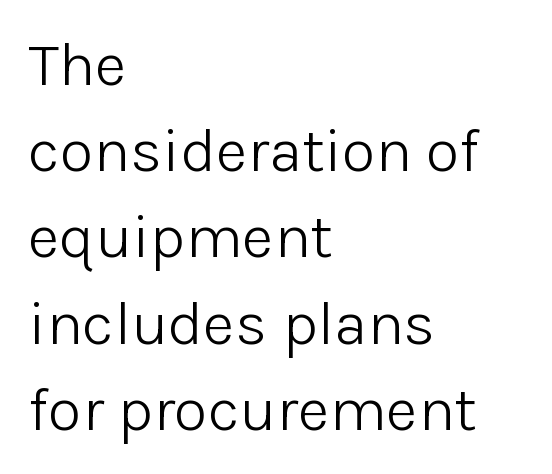
The image shows 62 px light sans-serif type, upright; set left-aligned, normal line spacing (1.39x), normal letter spacing, not underlined; low stroke contrast and a medium x-height.
